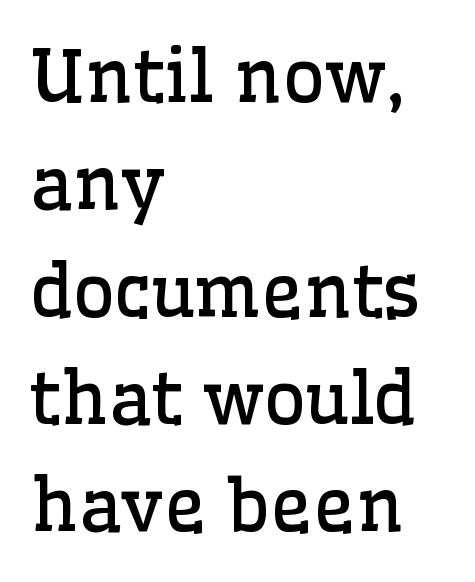
Q: Is the text bold? A: No.
Q: Is the text italic (slanted)? A: No, it is upright.
Q: Is the typeface a serif or a sans-serif typeface? A: Serif.
Q: Is the text underlined? A: No.
Q: How is the paragraph aligned? A: Left-aligned.
Q: Is the spacing between letters normal or unusually wide? A: Normal.
Q: Is the spacing between lines tight, normal or loose? A: Normal.
Q: Width (condensed, normal, or wide)? A: Normal.
Q: Stroke contrast? A: Low.
Q: x-height? A: Medium.
Q: Monospaced? A: No.
